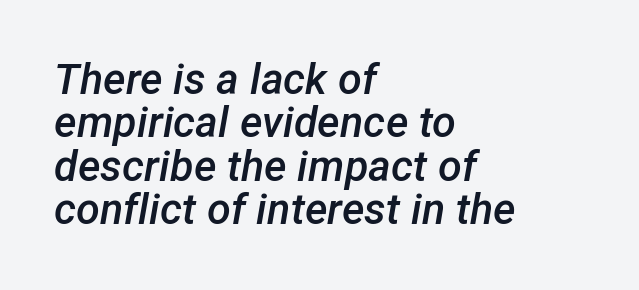
The image shows 43 px semibold type, italic (leaning right); set left-aligned, tight line spacing (1.01x), normal letter spacing, not underlined; low stroke contrast and a medium x-height.
